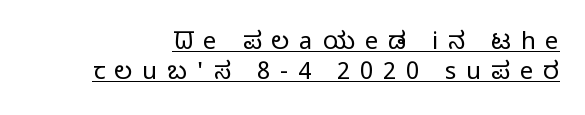
Q: Is the text bold? A: No.
Q: Is the text italic (slanted)? A: No, it is upright.
Q: Is the text underlined? A: Yes.
Q: Is the spacing between letters normal or unusually wide? A: Unusually wide.
